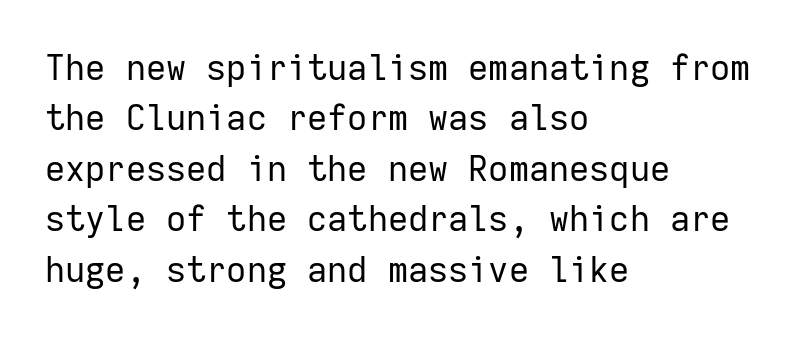
Q: Is the text bold? A: No.
Q: Is the text italic (slanted)? A: No, it is upright.
Q: Is the typeface a serif or a sans-serif typeface? A: Sans-serif.
Q: Is the text underlined? A: No.
Q: How is the paragraph aligned? A: Left-aligned.
Q: Is the spacing between letters normal or unusually wide? A: Normal.
Q: Is the spacing between lines tight, normal or loose? A: Normal.
Q: Width (condensed, normal, or wide)? A: Normal.
Q: Stroke contrast? A: Low.
Q: x-height? A: Medium.
Q: Monospaced? A: Yes.
